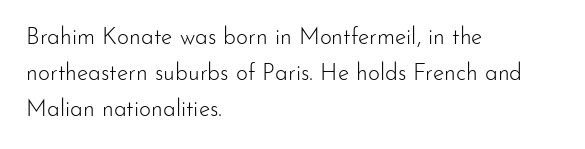
Q: Is the text bold? A: No.
Q: Is the text italic (slanted)? A: No, it is upright.
Q: Is the text underlined? A: No.
Q: How is the paragraph aligned? A: Left-aligned.
Q: Is the spacing between letters normal or unusually wide? A: Normal.
Q: Is the spacing between lines tight, normal or loose? A: Normal.
